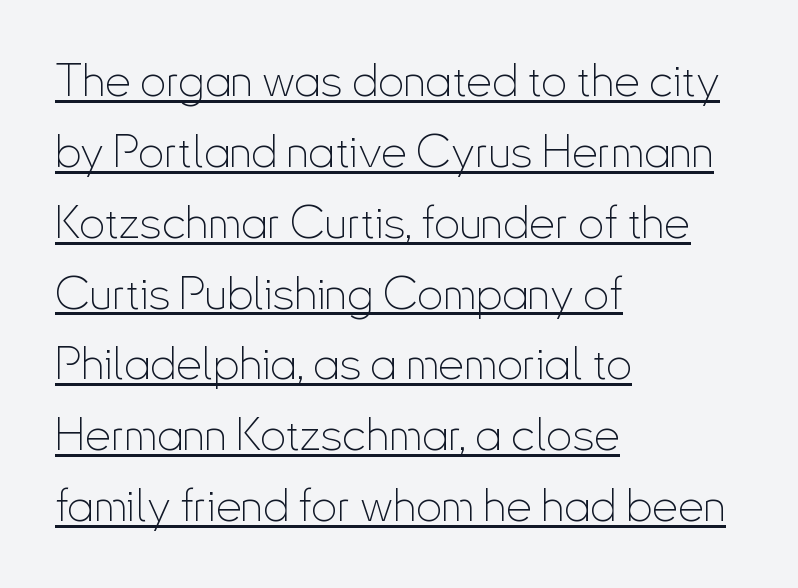
Q: Is the text bold? A: No.
Q: Is the text italic (slanted)? A: No, it is upright.
Q: Is the typeface a serif or a sans-serif typeface? A: Sans-serif.
Q: Is the text underlined? A: Yes.
Q: How is the paragraph aligned? A: Left-aligned.
Q: Is the spacing between letters normal or unusually wide? A: Normal.
Q: Is the spacing between lines tight, normal or loose? A: Normal.
Q: Width (condensed, normal, or wide)? A: Condensed.
Q: Stroke contrast? A: Low.
Q: x-height? A: Small.
Q: Monospaced? A: No.
